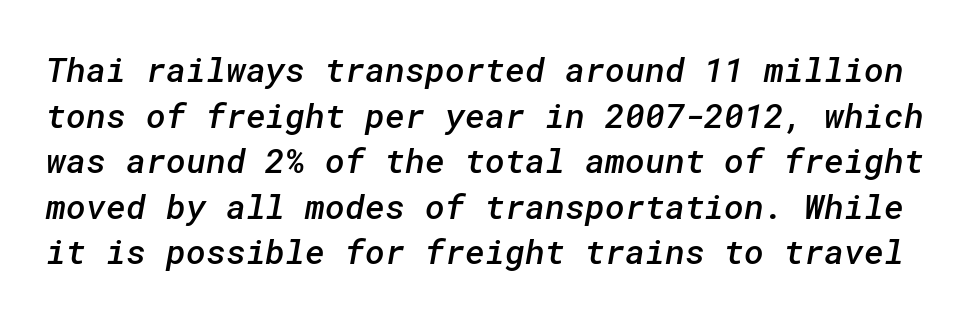
The face used here is a sans, in the tradition of grotesques and geometrics. The leading is moderate, giving the passage an even texture. No word sits above an underline. Does extra space separate the letters? No, they use regular spacing. Semibold letterforms, between regular and bold.
